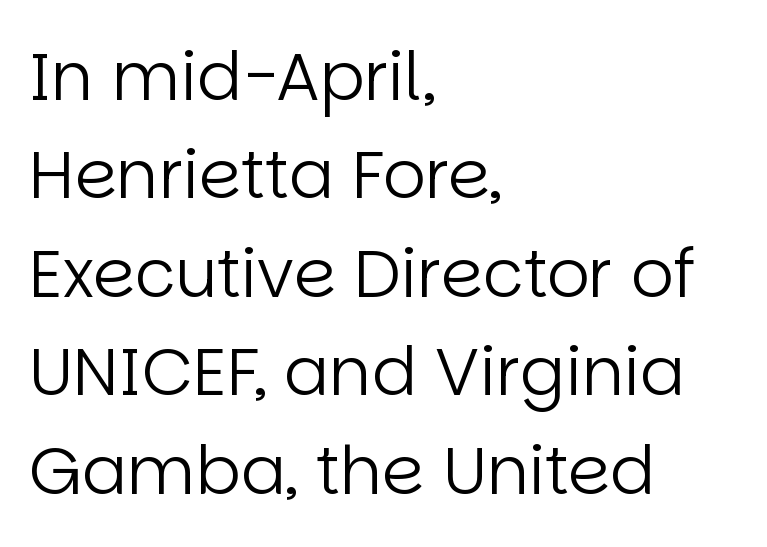
The image shows 67 px regular-weight sans-serif type, upright; set left-aligned, normal line spacing (1.47x), normal letter spacing, not underlined; low stroke contrast and a large x-height.
